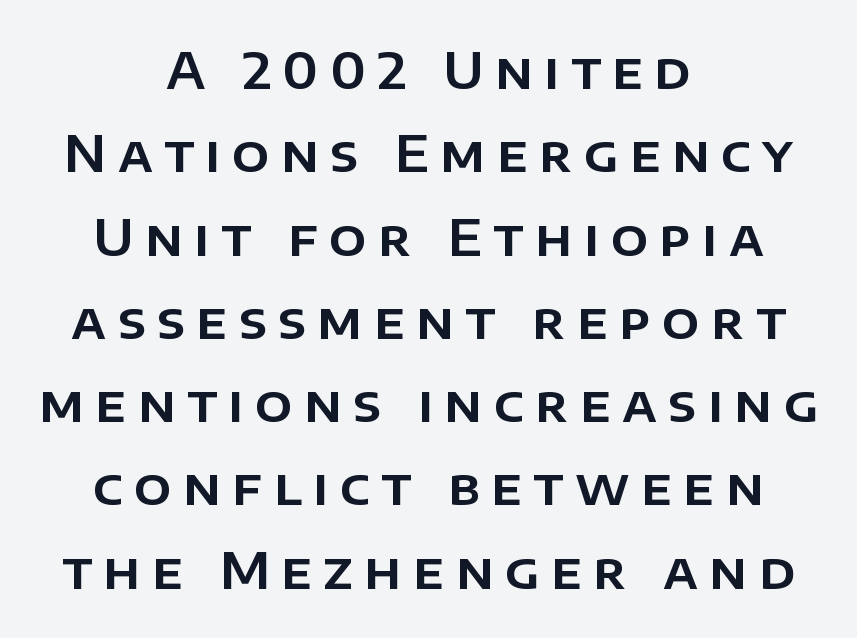
The image shows 49 px sans-serif type, upright; set centered, normal line spacing (1.7x), unusually wide letter spacing (+0.23 em), not underlined; low stroke contrast and a large x-height.
